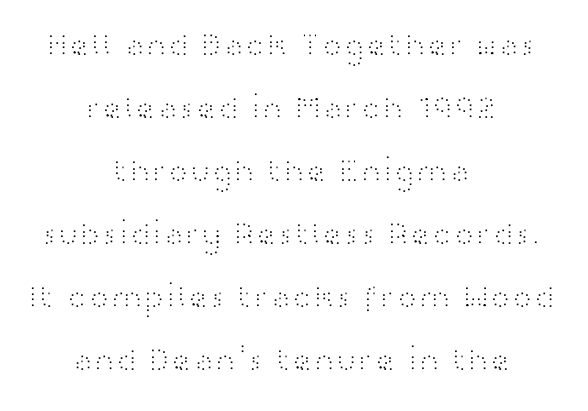
Descenders are the only things crossing below the line. Posture: upright roman. Are there feet on the stems? There aren't — it's a sans. Whoever set this chose breathing room over compactness in the vertical rhythm. Bold? No — there's no thickening of the strokes. The compositor balanced each line on the midline.
